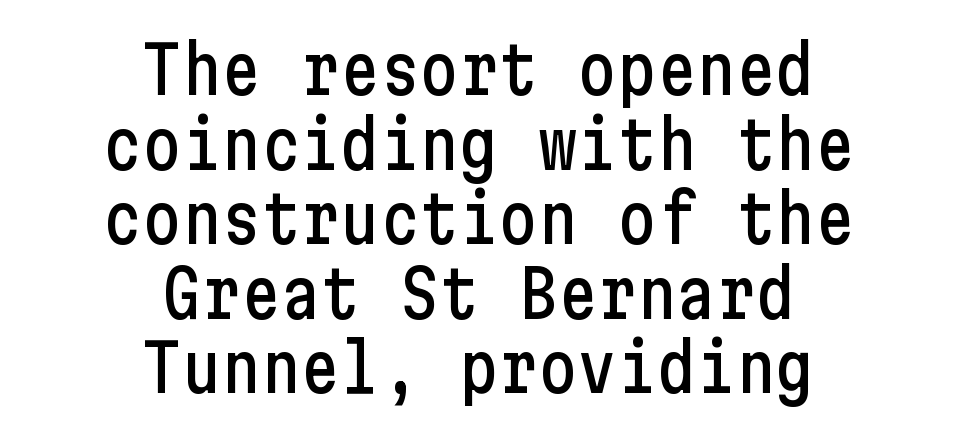
The glyphs in this specimen are sans serif. What's the leading like? Squeezed, with rows nearly overlapping. Designer's note — italics off, roman on. Default kerning and tracking; the words read as compact shapes.
